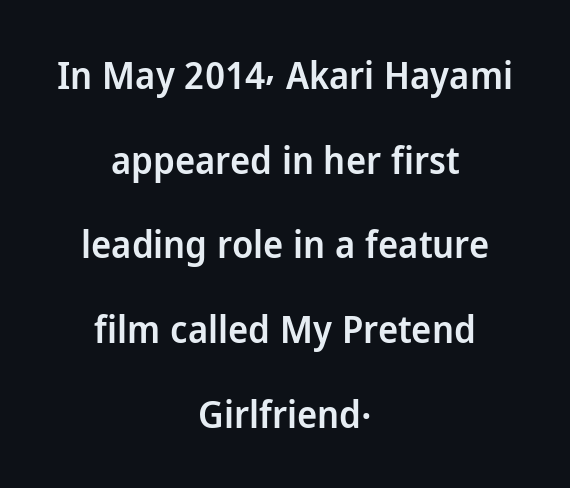
Q: Is the text bold? A: Semi-bold.
Q: Is the text italic (slanted)? A: No, it is upright.
Q: Is the typeface a serif or a sans-serif typeface? A: Sans-serif.
Q: Is the text underlined? A: No.
Q: How is the paragraph aligned? A: Centered.
Q: Is the spacing between letters normal or unusually wide? A: Normal.
Q: Is the spacing between lines tight, normal or loose? A: Loose.
Q: Width (condensed, normal, or wide)? A: Normal.
Q: Stroke contrast? A: Low.
Q: x-height? A: Medium.
Q: Monospaced? A: No.
